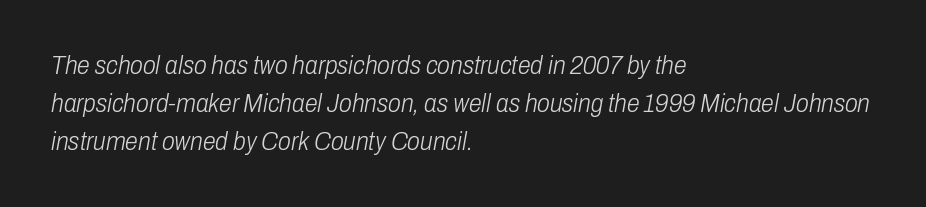
Q: Is the text bold? A: No.
Q: Is the text italic (slanted)? A: Yes, it leans right by about 10 degrees.
Q: Is the text underlined? A: No.
Q: How is the paragraph aligned? A: Left-aligned.
Q: Is the spacing between letters normal or unusually wide? A: Normal.
Q: Is the spacing between lines tight, normal or loose? A: Normal.
